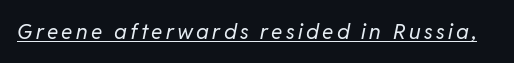
Q: Is the text bold? A: No.
Q: Is the text italic (slanted)? A: Yes, it leans right by about 11 degrees.
Q: Is the text underlined? A: Yes.
